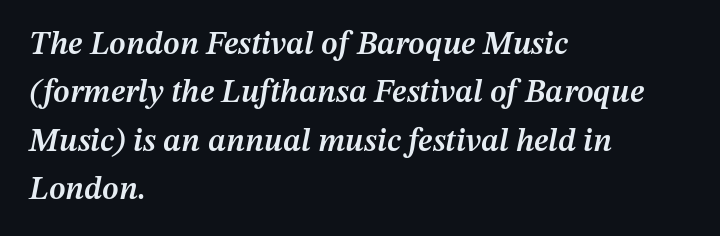
Q: Is the text bold? A: Semi-bold.
Q: Is the text italic (slanted)? A: Yes, it leans right by about 12 degrees.
Q: Is the text underlined? A: No.
Q: How is the paragraph aligned? A: Left-aligned.
Q: Is the spacing between letters normal or unusually wide? A: Normal.
Q: Is the spacing between lines tight, normal or loose? A: Normal.
Q: Width (condensed, normal, or wide)? A: Normal.
Q: Stroke contrast? A: Medium.
Q: x-height? A: Medium.
Q: Monospaced? A: No.
